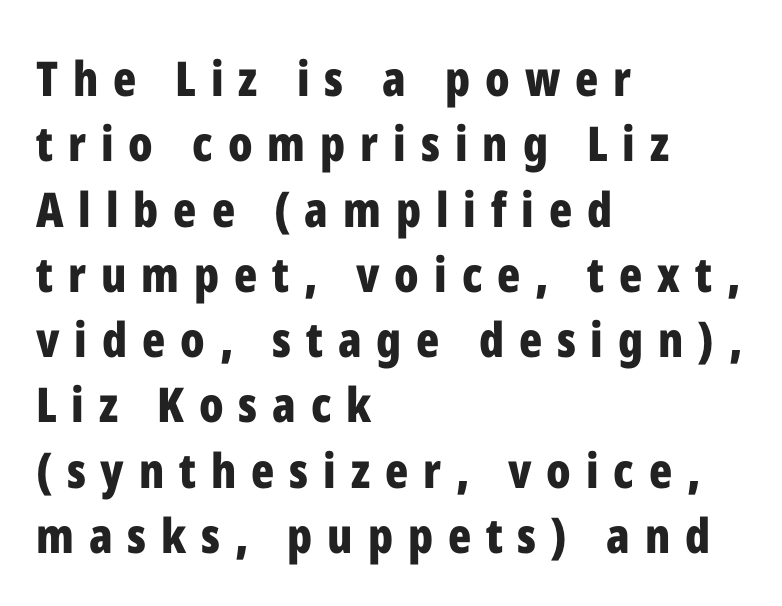
Here the designer chose a conventional face with non-uniform glyph widths. No feet cap the strokes, marking this as sans-serif type. If you drew a line through each stem, it would be perfectly vertical. Chunky letters — that's bold for sure. Compared with a centered layout, this one pins lines to the left instead. Is the letter spacing exaggerated? Yes — the characters are pushed far apart.
